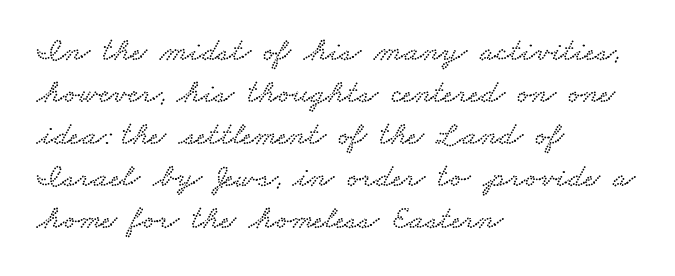
{"serif": "yes", "width": "wide", "stroke_contrast": "low", "x_height": "small", "monospaced": "no", "underline": "no", "align": "left", "line_spacing": "normal", "line_spacing_ratio": 1.27, "letter_spacing": "normal", "letter_spacing_em": 0.0, "glyph_px": 33}
